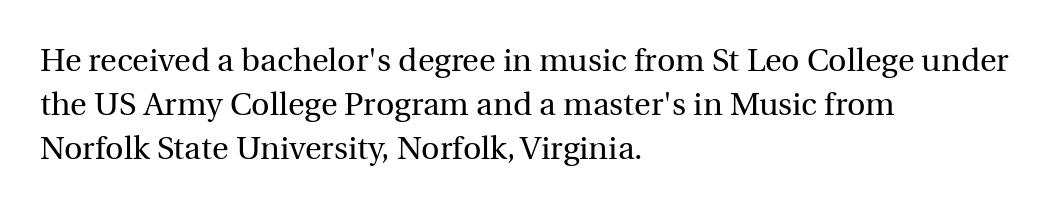
{"serif": "yes", "italic": "no", "bold": "no", "weight": "regular", "width": "normal", "x_height": "medium", "monospaced": "no", "underline": "no", "align": "left", "line_spacing": "normal", "line_spacing_ratio": 1.37, "letter_spacing": "normal", "letter_spacing_em": 0.0, "glyph_px": 32}
